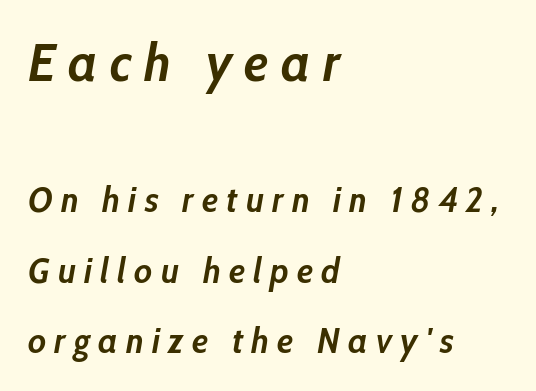
Caption: bold face, heavy strokes. Does the lettering tilt? It does — this is italic. Check under the words: just untouched page. Character widths vary here, with narrow letters taking less room than wide ones.
